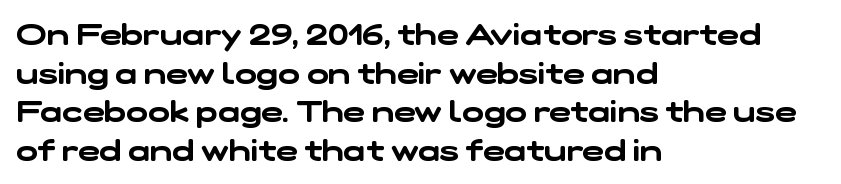
A typesetter would call this proportional, since set widths differ per character. The passage shown stacks its lines at a standard gap. Caption: multi-line text, flush left, ragged right. The type family on display is of the sans-serif kind.
